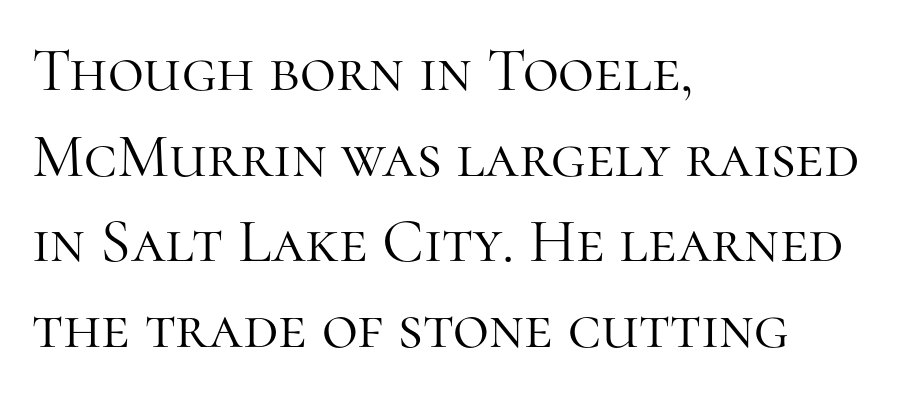
The image shows 62 px light serif type, upright; set left-aligned, normal line spacing (1.38x), normal letter spacing, not underlined; high stroke contrast and a medium x-height.
